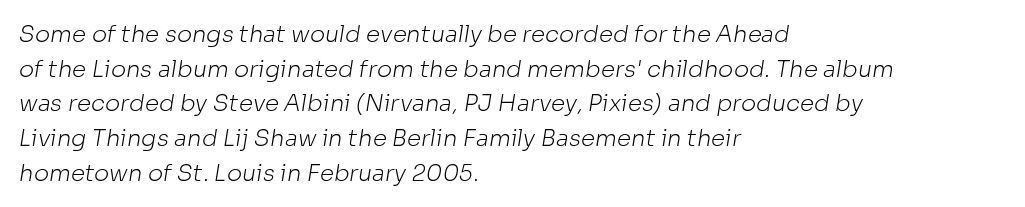
The image shows 23 px text type; set left-aligned, normal line spacing (1.51x), normal letter spacing, not underlined.
